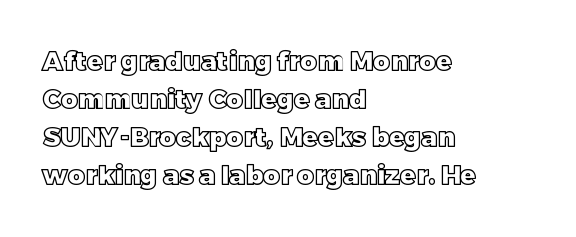
Q: Is the text italic (slanted)? A: No, it is upright.
Q: Is the text underlined? A: No.
Q: How is the paragraph aligned? A: Left-aligned.
Q: Is the spacing between letters normal or unusually wide? A: Normal.
Q: Is the spacing between lines tight, normal or loose? A: Normal.
